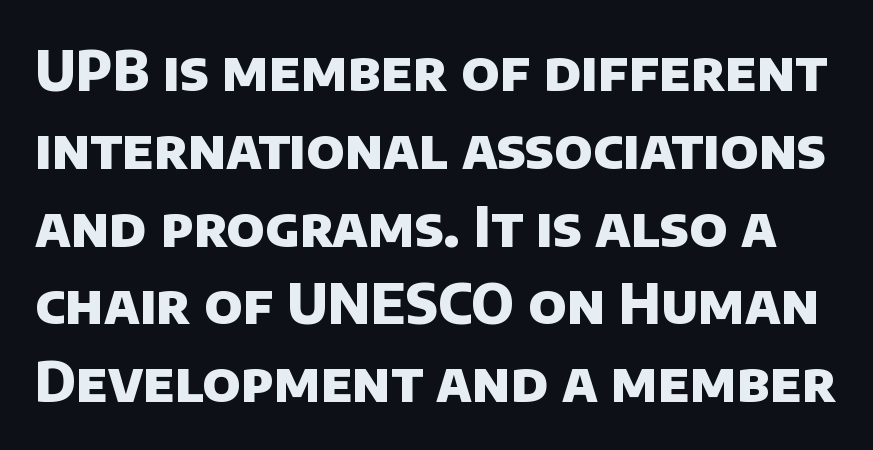
{"serif": "no", "bold": "yes", "weight": "heavy", "width": "normal", "stroke_contrast": "low", "x_height": "large", "monospaced": "no", "underline": "no", "line_spacing": "normal", "line_spacing_ratio": 1.44, "letter_spacing": "normal", "letter_spacing_em": 0.0, "glyph_px": 54}
